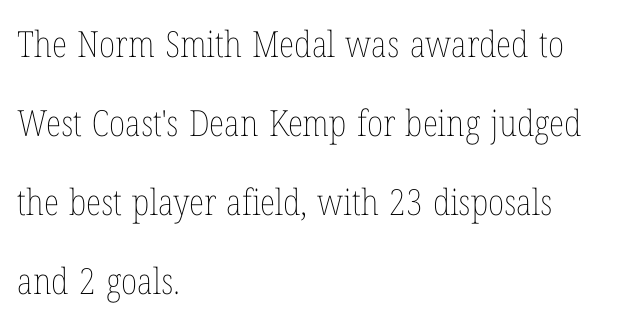
The image shows 36 px thin, condensed type, upright; set left-aligned, loose line spacing (2.19x), normal letter spacing, not underlined; low stroke contrast and a medium x-height.
